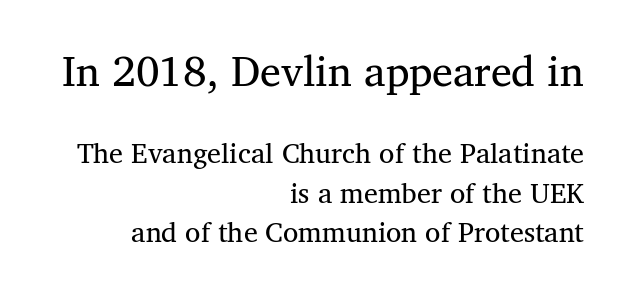
Q: Is the text bold? A: No.
Q: Is the typeface a serif or a sans-serif typeface? A: Serif.
Q: Is the text underlined? A: No.
Q: How is the paragraph aligned? A: Right-aligned.
Q: Is the spacing between letters normal or unusually wide? A: Normal.
Q: Is the spacing between lines tight, normal or loose? A: Normal.
Q: Which block of text is set in a larger size, the first (top) or the second (bottom)? A: The first (top) one.
Q: Width (condensed, normal, or wide)? A: Normal.
Q: Stroke contrast? A: Medium.
Q: x-height? A: Medium.
Q: Monospaced? A: No.
